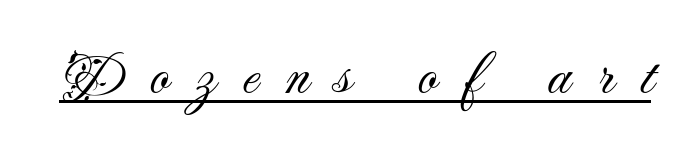
The image shows 60 px light sans-serif type; set unusually wide letter spacing (+0.44 em), underlined; medium stroke contrast and a small x-height.
